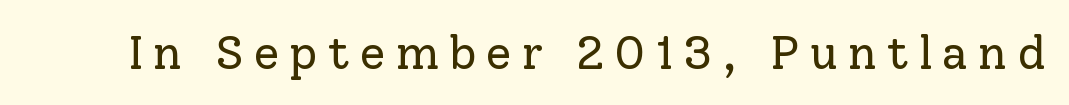
The image shows 47 px regular-weight serif type, upright; set unusually wide letter spacing (+0.21 em), not underlined; low stroke contrast and a medium x-height.
